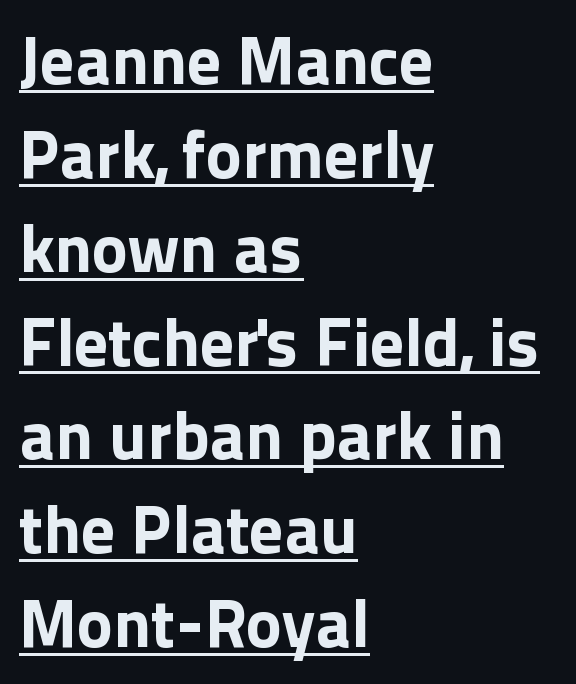
These lines sit exactly where default settings would place them. A baseline rule has been typeset under these characters. If you drew a line through each stem, it would be perfectly vertical. Think of a printed novel: that variable character pitch is what you see here. This sample uses plain, unmodified letter spacing. This sample uses a sans-serif face.
